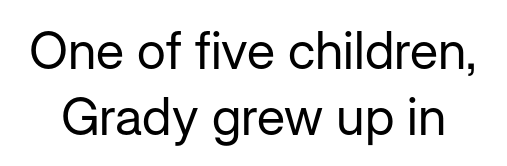
Q: Is the text bold? A: No.
Q: Is the text italic (slanted)? A: No, it is upright.
Q: Is the typeface a serif or a sans-serif typeface? A: Sans-serif.
Q: Is the text underlined? A: No.
Q: Is the spacing between letters normal or unusually wide? A: Normal.
Q: Is the spacing between lines tight, normal or loose? A: Normal.
Q: Width (condensed, normal, or wide)? A: Normal.
Q: Stroke contrast? A: Low.
Q: x-height? A: Medium.
Q: Monospaced? A: No.
